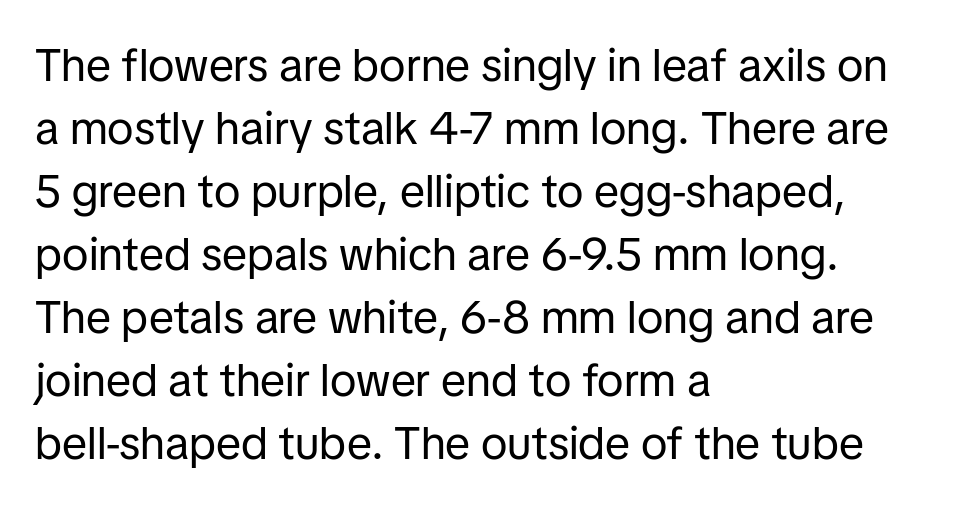
The ragged edge is on the right, which tells us the setting is flush left. The string is rendered with underlining switched off. This sample uses an upright cut, with every glyph sitting square on the baseline. Horizontal bands of white between lines are of average thickness.
